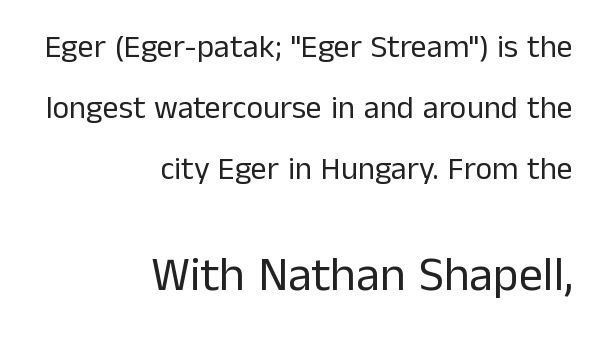
Q: Is the text bold? A: No.
Q: Is the text italic (slanted)? A: No, it is upright.
Q: Is the typeface a serif or a sans-serif typeface? A: Sans-serif.
Q: Is the text underlined? A: No.
Q: How is the paragraph aligned? A: Right-aligned.
Q: Is the spacing between letters normal or unusually wide? A: Normal.
Q: Is the spacing between lines tight, normal or loose? A: Loose.
Q: Which block of text is set in a larger size, the first (top) or the second (bottom)? A: The second (bottom) one.
Q: Width (condensed, normal, or wide)? A: Normal.
Q: Stroke contrast? A: Low.
Q: x-height? A: Medium.
Q: Monospaced? A: No.
